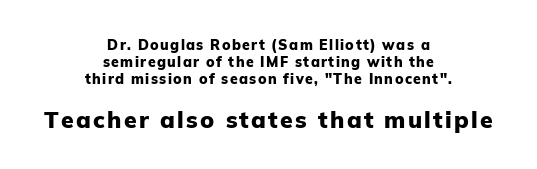
The image shows 23 px bold type, upright; set centered, line spacing 1.2x, not underlined; the second (bottom) block is 1.64x larger.
